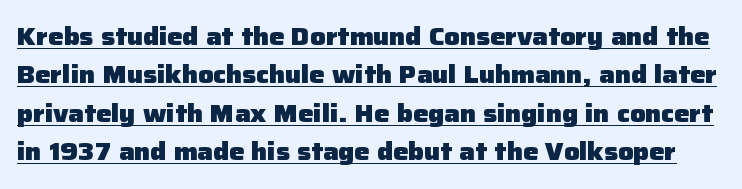
The image shows 24 px bold type, upright; set normal line spacing (1.6x), normal letter spacing, underlined.
